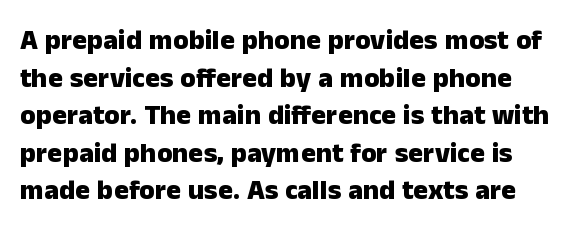
{"serif": "no", "italic": "no", "bold": "yes", "weight": "heavy", "width": "normal", "stroke_contrast": "low", "x_height": "medium", "monospaced": "no", "underline": "no", "line_spacing": "normal", "line_spacing_ratio": 1.34, "letter_spacing": "normal", "letter_spacing_em": 0.0, "glyph_px": 28}
